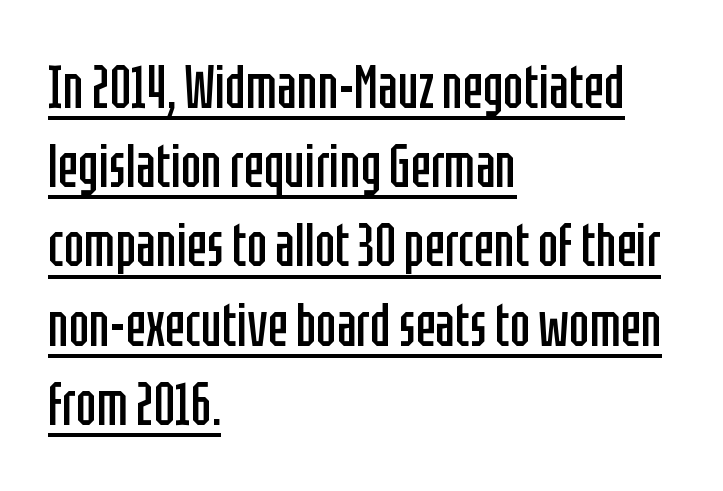
The image shows 60 px regular-weight, condensed sans-serif type, upright; set left-aligned, normal line spacing (1.32x), normal letter spacing, underlined; low stroke contrast and a large x-height.
